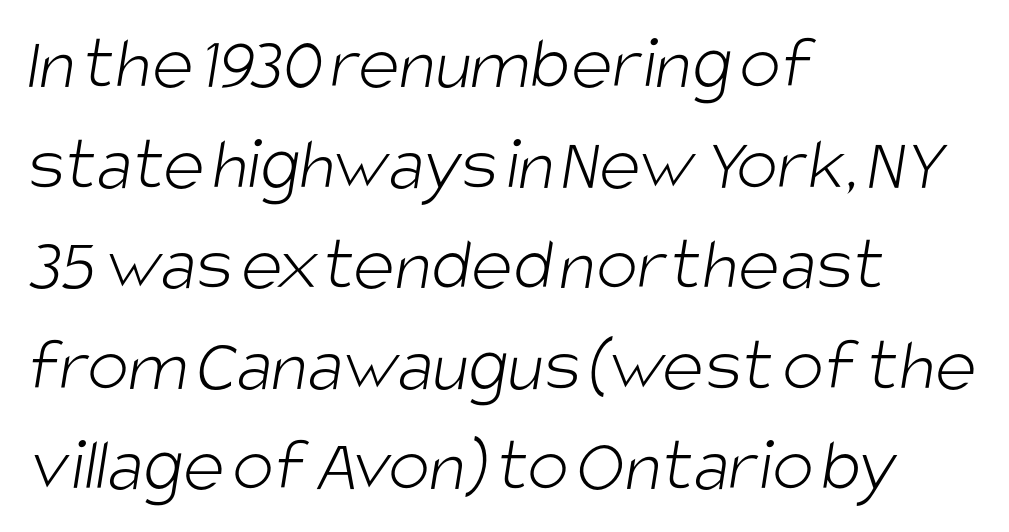
Q: Is the text bold? A: No.
Q: Is the typeface a serif or a sans-serif typeface? A: Sans-serif.
Q: Is the text underlined? A: No.
Q: How is the paragraph aligned? A: Left-aligned.
Q: Is the spacing between letters normal or unusually wide? A: Normal.
Q: Is the spacing between lines tight, normal or loose? A: Normal.
Q: Width (condensed, normal, or wide)? A: Condensed.
Q: Stroke contrast? A: Low.
Q: x-height? A: Large.
Q: Monospaced? A: No.
